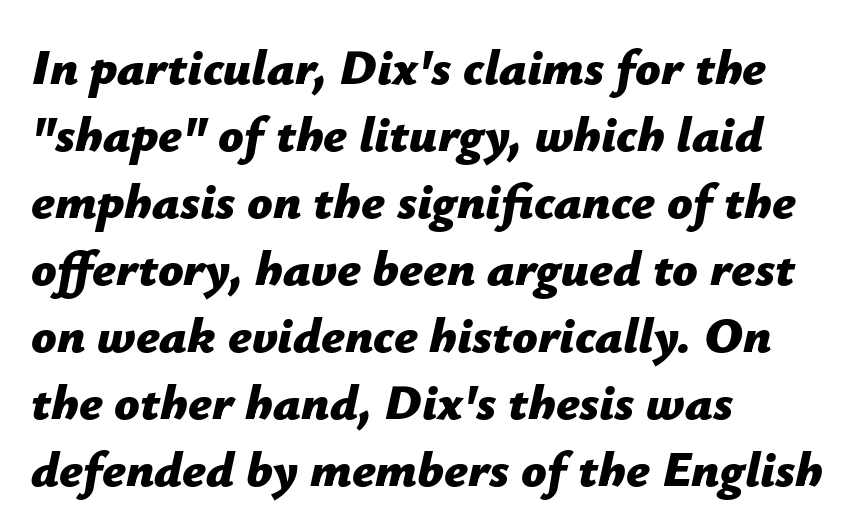
The rendering uses natural spacing where letterforms have individual widths. If you drew a ruler down the left edge, every line would touch it. Notice how descenders clear the ascenders below comfortably — that's standard leading. Any mark beneath the type? The region is blank.
